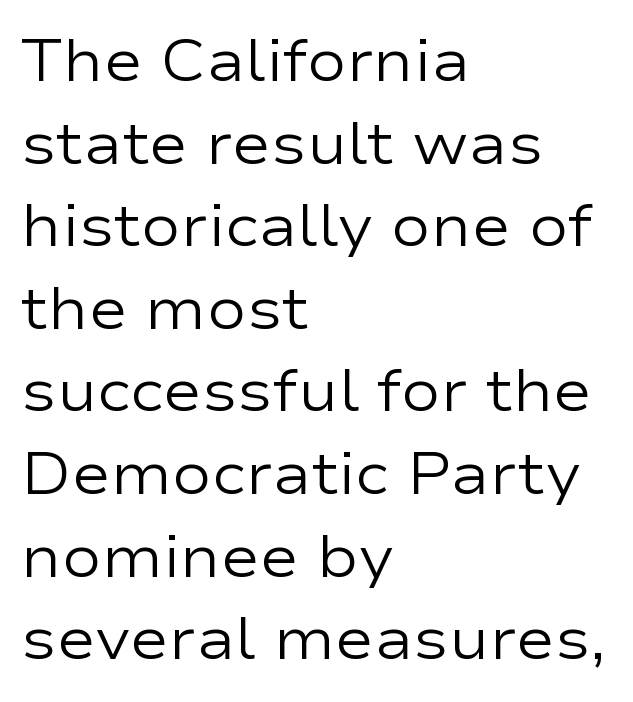
{"serif": "no", "italic": "no", "bold": "no", "weight": "regular", "width": "wide", "stroke_contrast": "low", "x_height": "medium", "monospaced": "no", "underline": "no", "align": "left", "line_spacing": "normal", "line_spacing_ratio": 1.4, "letter_spacing": "normal", "letter_spacing_em": 0.0, "glyph_px": 59}
